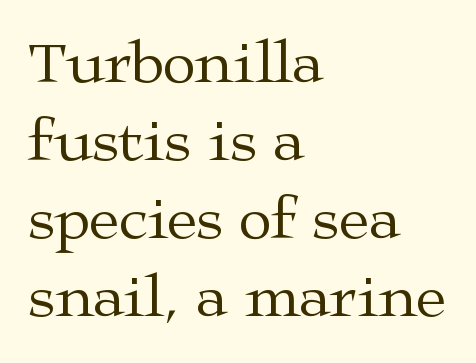
{"serif": "yes", "italic": "no", "bold": "no", "weight": "regular", "width": "wide", "stroke_contrast": "medium", "x_height": "medium", "monospaced": "no", "underline": "no", "align": "left", "line_spacing": "normal", "line_spacing_ratio": 1.28, "letter_spacing": "normal", "letter_spacing_em": 0.0, "glyph_px": 61}
